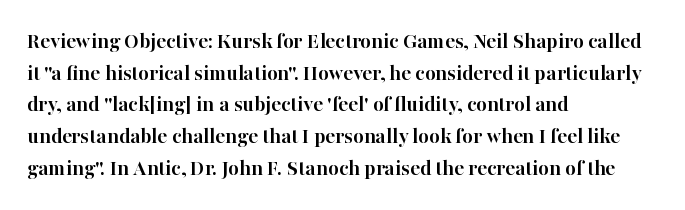
The image shows 23 px bold type, upright; set left-aligned, normal line spacing (1.38x), normal letter spacing, not underlined.
